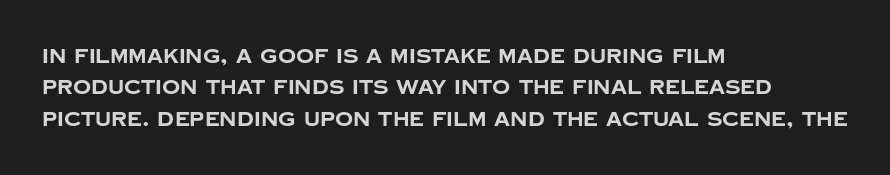
Q: Is the text bold? A: Yes.
Q: Is the text italic (slanted)? A: No, it is upright.
Q: Is the text underlined? A: No.
Q: How is the paragraph aligned? A: Left-aligned.
Q: Is the spacing between letters normal or unusually wide? A: Normal.
Q: Is the spacing between lines tight, normal or loose? A: Normal.
